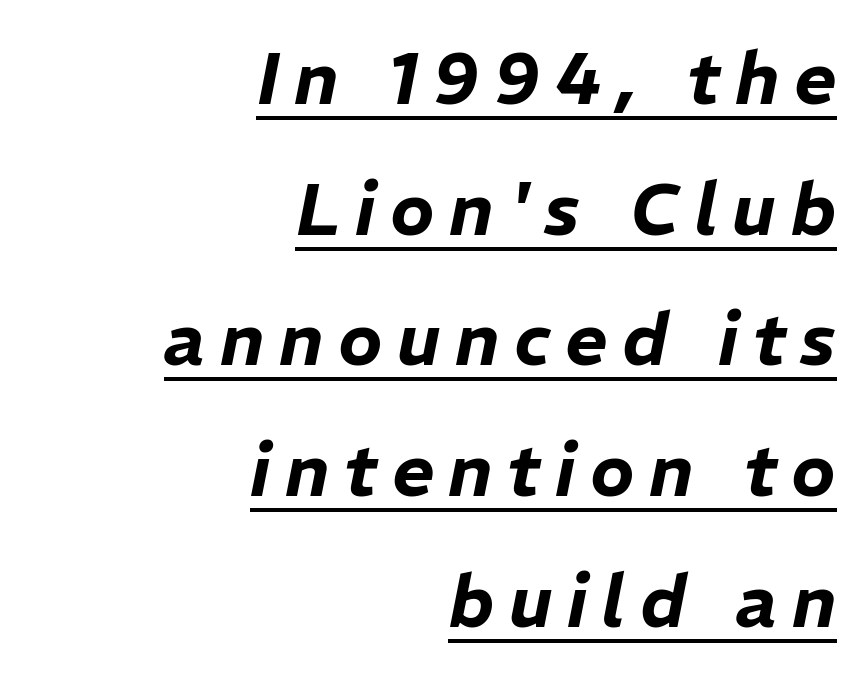
Q: Is the text italic (slanted)? A: Yes, it leans right by about 11 degrees.
Q: Is the text underlined? A: Yes.
Q: How is the paragraph aligned? A: Right-aligned.
Q: Is the spacing between letters normal or unusually wide? A: Unusually wide.
Q: Width (condensed, normal, or wide)? A: Normal.
Q: Stroke contrast? A: Low.
Q: x-height? A: Medium.
Q: Monospaced? A: No.
